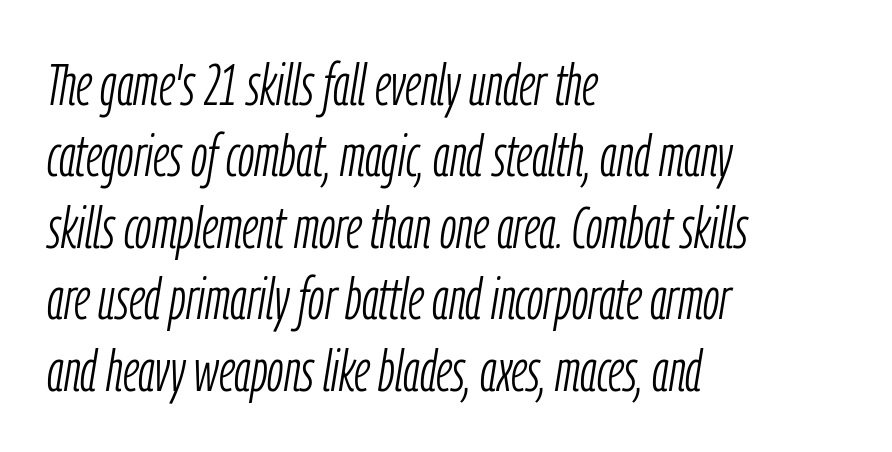
Q: Is the text bold? A: No.
Q: Is the text italic (slanted)? A: Yes, it leans right by about 9 degrees.
Q: Is the text underlined? A: No.
Q: How is the paragraph aligned? A: Left-aligned.
Q: Is the spacing between letters normal or unusually wide? A: Normal.
Q: Width (condensed, normal, or wide)? A: Condensed.
Q: Stroke contrast? A: Low.
Q: x-height? A: Medium.
Q: Monospaced? A: No.
